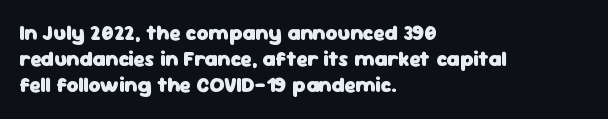
Q: Is the text bold? A: Yes.
Q: Is the text italic (slanted)? A: No, it is upright.
Q: Is the text underlined? A: No.
Q: How is the paragraph aligned? A: Left-aligned.
Q: Is the spacing between letters normal or unusually wide? A: Normal.
Q: Is the spacing between lines tight, normal or loose? A: Normal.
